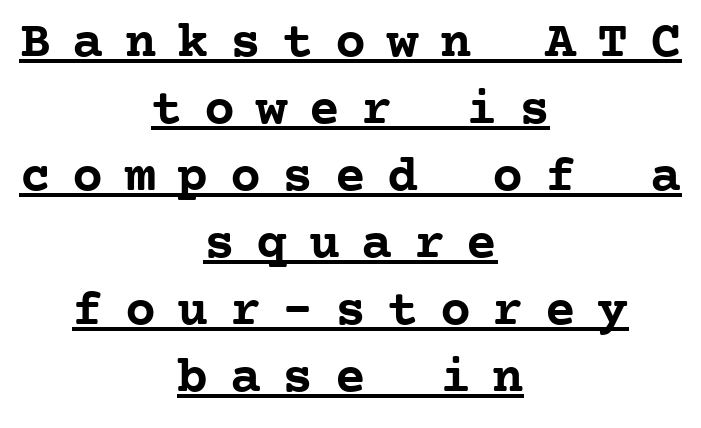
The letters march in equal steps, a hallmark of fixed-pitch type. The rendering positions every line midway between the sides. What's the leading like? Ordinary, nothing unusual. Here the glyphs are tracked loosely, breaking word shapes into spaced letters. The letters are bold, with thick, heavy strokes. To sum up the face: it has serifs.
